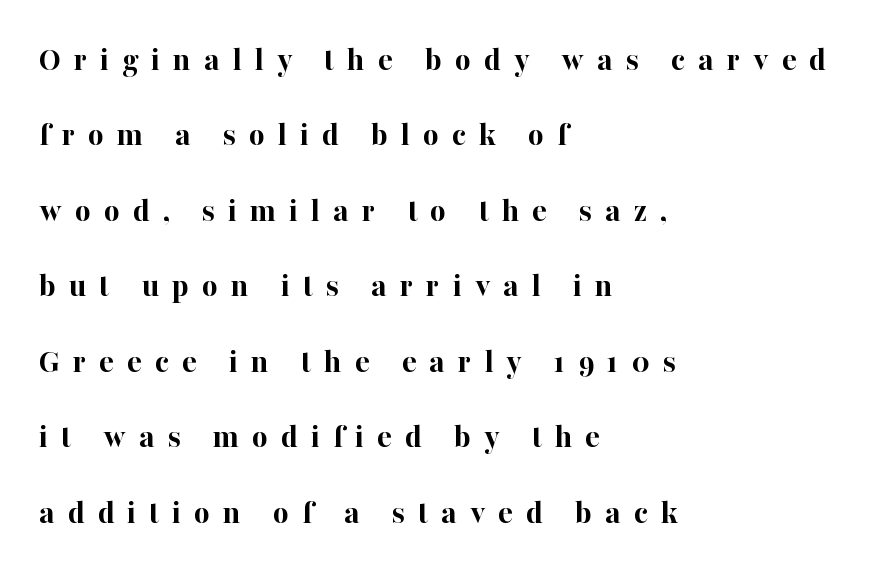
{"serif": "yes", "italic": "no", "bold": "yes", "weight": "bold", "width": "normal", "stroke_contrast": "high", "x_height": "medium", "monospaced": "no", "underline": "no", "align": "left", "line_spacing": "loose", "line_spacing_ratio": 2.22, "letter_spacing": "wide", "letter_spacing_em": 0.38, "glyph_px": 34}
